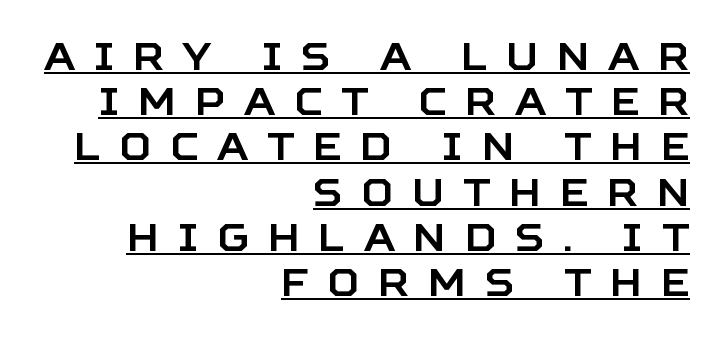
The image shows 39 px sans-serif type, upright; set right-aligned, line spacing 1.16x, unusually wide letter spacing (+0.48 em), underlined; low stroke contrast and a large x-height.
